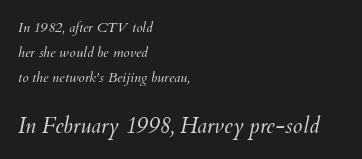
Ink coverage per letter is moderate at most. The glyphs are unaccompanied by any horizontal stroke below them. An italicized treatment has been applied to the whole sample. The rendering enlarges the type as you move from the upper chunk to the lower. Does the copy run flush right? No — it runs flush left.
